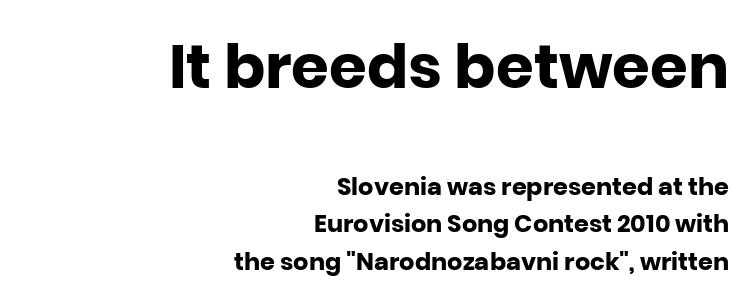
Q: Is the text bold? A: Yes.
Q: Is the text italic (slanted)? A: No, it is upright.
Q: Is the typeface a serif or a sans-serif typeface? A: Sans-serif.
Q: Is the text underlined? A: No.
Q: How is the paragraph aligned? A: Right-aligned.
Q: Is the spacing between letters normal or unusually wide? A: Normal.
Q: Is the spacing between lines tight, normal or loose? A: Normal.
Q: Which block of text is set in a larger size, the first (top) or the second (bottom)? A: The first (top) one.
Q: Width (condensed, normal, or wide)? A: Normal.
Q: Stroke contrast? A: Low.
Q: x-height? A: Large.
Q: Monospaced? A: No.
